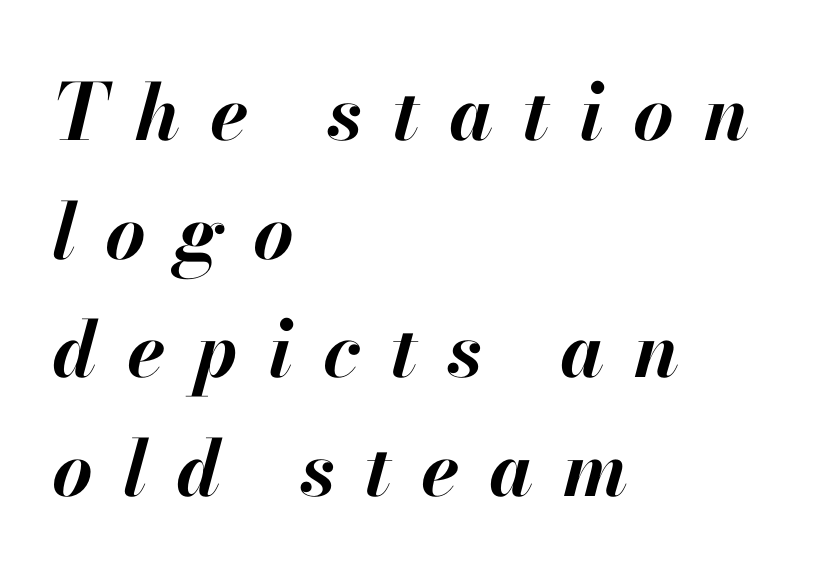
{"italic": "yes", "lean": "right", "slant_degrees": 13, "bold": "yes", "weight": "bold", "width": "normal", "stroke_contrast": "high", "x_height": "small", "monospaced": "no", "underline": "no", "align": "left", "line_spacing": "normal", "line_spacing_ratio": 1.52, "letter_spacing": "wide", "letter_spacing_em": 0.38, "glyph_px": 78}
